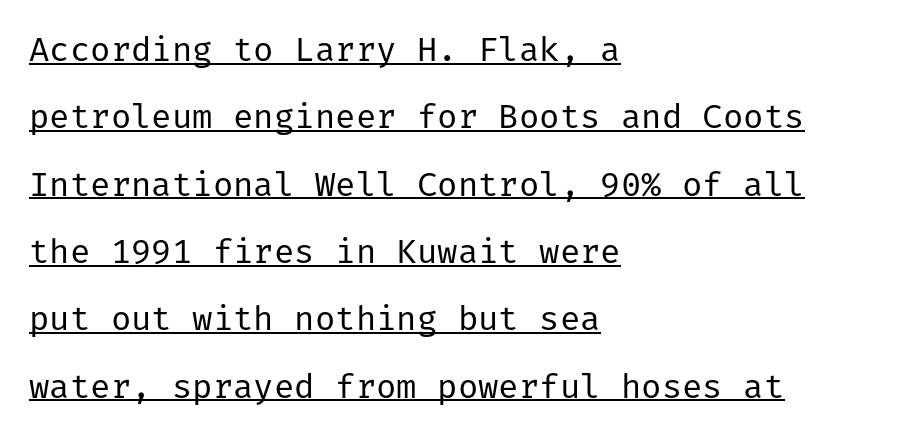
The image shows 34 px regular-weight sans-serif type, upright; set left-aligned, loose line spacing (1.98x), normal letter spacing, underlined; low stroke contrast and a medium x-height.
